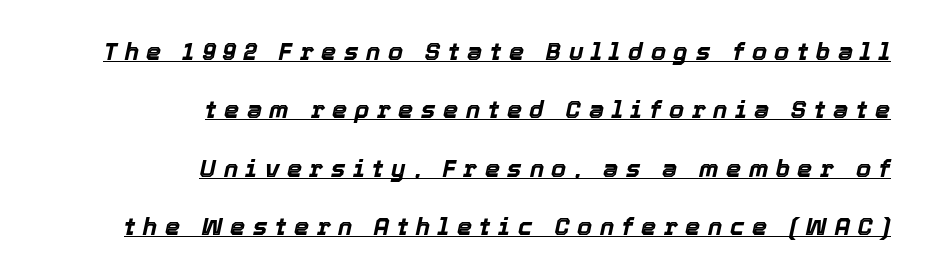
Rows of type keep a wide berth in the vertical direction. This rendering widens character spacing well past its baseline value. Has an underline been added? It has. These lines carry a lot of weight — the face is fully bold. All the whitespace from short lines collects on the left. Quick note: italic.
